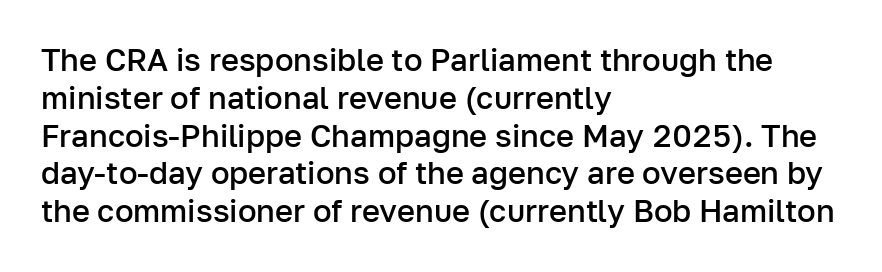
The image shows 31 px semibold sans-serif type, upright; set left-aligned, line spacing 1.22x, normal letter spacing, not underlined; low stroke contrast and a medium x-height.
